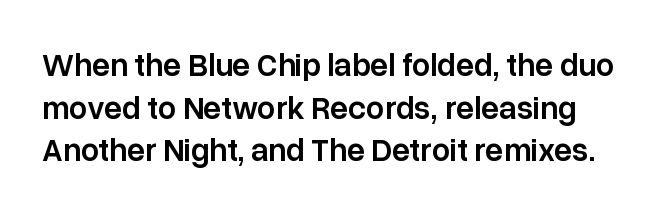
Q: Is the text bold? A: Semi-bold.
Q: Is the text italic (slanted)? A: No, it is upright.
Q: Is the typeface a serif or a sans-serif typeface? A: Sans-serif.
Q: Is the text underlined? A: No.
Q: Is the spacing between letters normal or unusually wide? A: Normal.
Q: Is the spacing between lines tight, normal or loose? A: Normal.
Q: Width (condensed, normal, or wide)? A: Normal.
Q: Stroke contrast? A: Low.
Q: x-height? A: Medium.
Q: Monospaced? A: No.
